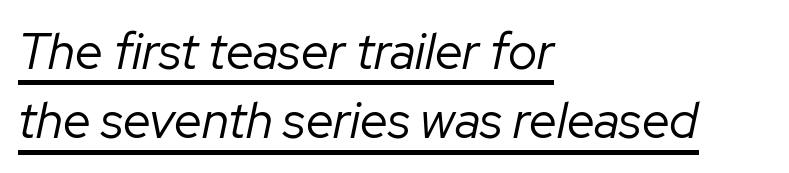
Note the varied advance widths — an 'i' is clearly narrower than an 'm'. These glyphs show unthickened strokes, regular width or finer. Each new line begins a customary step beneath the previous one. A rule runs beneath these lines of type. When letters slant like this, we call the style italic.
